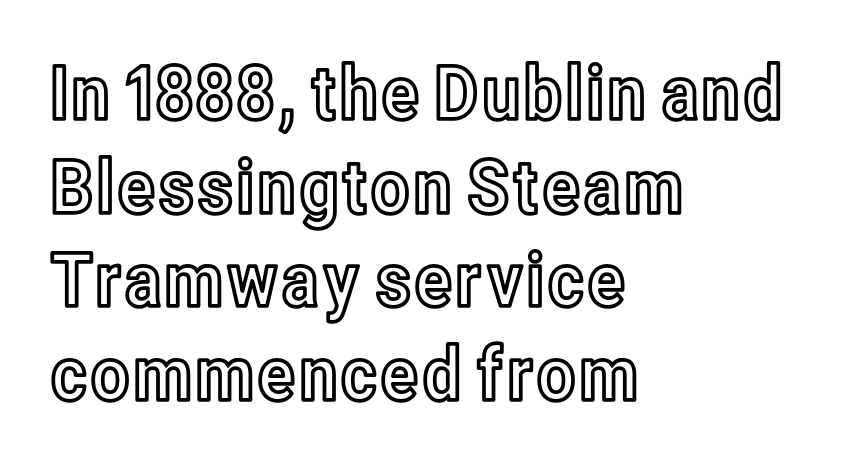
Decoration check: the copy has no underline. The lines sit at an ordinary, default distance from one another. The passage shown has conventional tracking throughout. Casual observation: everything's shoved over to the left. Designer's note — italics off, roman on. The passage shown is typed in a proportional face where columns would drift.
